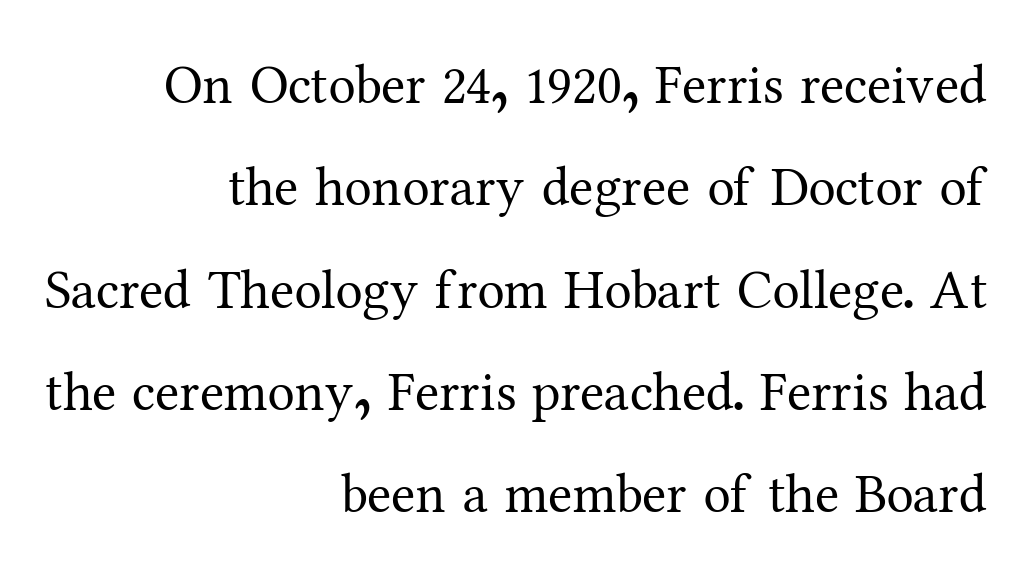
{"serif": "yes", "italic": "no", "bold": "no", "weight": "regular", "width": "normal", "stroke_contrast": "medium", "x_height": "medium", "monospaced": "no", "underline": "no", "align": "right", "line_spacing_ratio": 1.86, "letter_spacing": "normal", "letter_spacing_em": 0.0, "glyph_px": 55}
